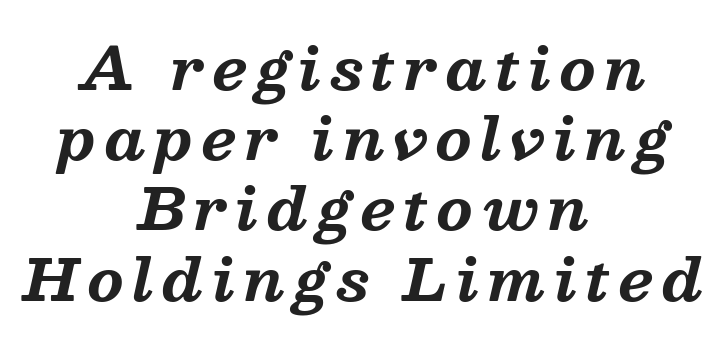
The image shows 58 px bold serif type, italic (leaning right); set centered, line spacing 1.21x, not underlined; medium stroke contrast and a medium x-height.
